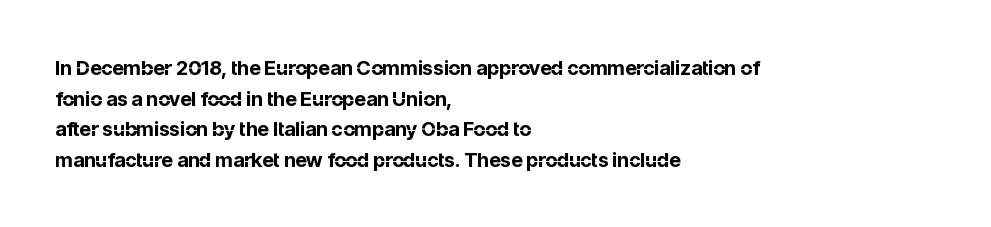
{"italic": "no", "bold": "yes", "underline": "no", "align": "left", "line_spacing": "normal", "line_spacing_ratio": 1.53, "letter_spacing": "normal", "letter_spacing_em": 0.0, "glyph_px": 20}
